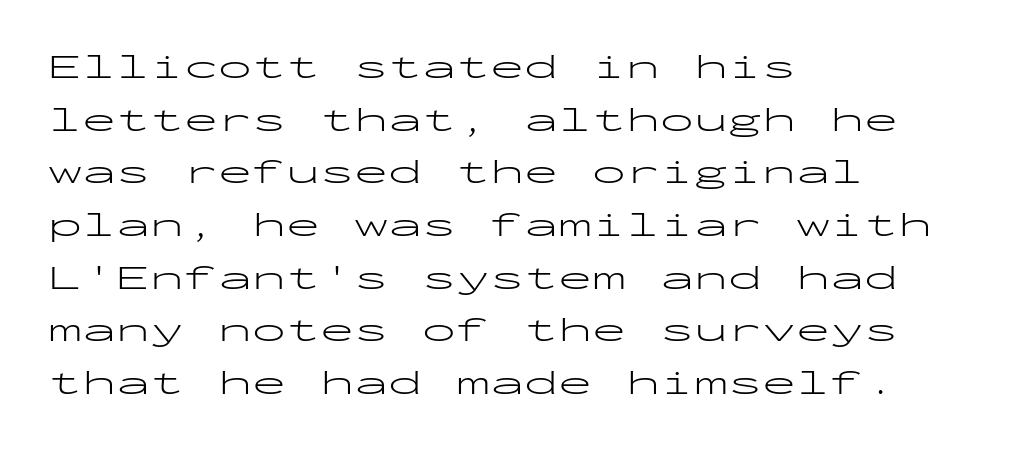
The image shows 34 px light, wide sans-serif type, upright, monospaced; set left-aligned, normal line spacing (1.55x), normal letter spacing, not underlined; low stroke contrast and a medium x-height.
